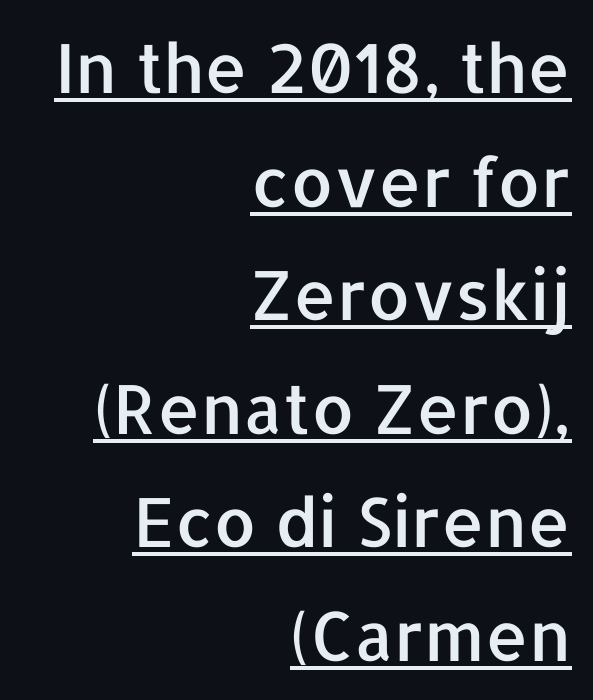
{"serif": "no", "italic": "no", "width": "normal", "stroke_contrast": "low", "x_height": "medium", "monospaced": "no", "underline": "yes", "align": "right", "line_spacing": "normal", "line_spacing_ratio": 1.67, "letter_spacing": "normal", "letter_spacing_em": 0.0, "glyph_px": 68}
